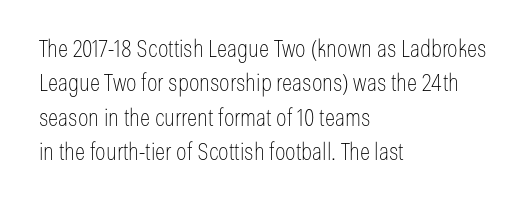
Q: Is the text bold? A: No.
Q: Is the text italic (slanted)? A: No, it is upright.
Q: Is the text underlined? A: No.
Q: How is the paragraph aligned? A: Left-aligned.
Q: Is the spacing between letters normal or unusually wide? A: Normal.
Q: Is the spacing between lines tight, normal or loose? A: Normal.
